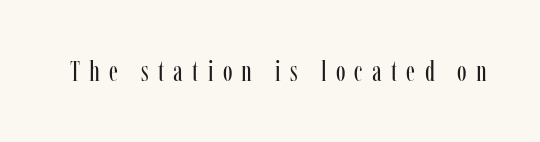
Check where the strokes stop: tiny serifs finish them off. Is the letter spacing exaggerated? Yes — the characters are pushed far apart. Rule under the text: the space is simply empty. Here the designer chose a conventional face with non-uniform glyph widths. Style check: upright.
